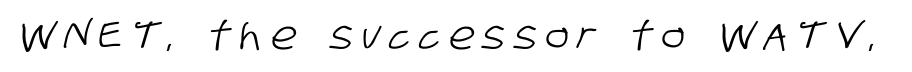
The passage shown is not underscored anywhere. The face used here is rendered with a markedly widened letterfit. A sans-serif font was chosen for this passage. These lines are rendered in a variable-pitch font.
